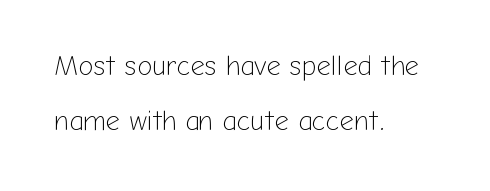
Q: Is the text bold? A: No.
Q: Is the text italic (slanted)? A: No, it is upright.
Q: Is the typeface a serif or a sans-serif typeface? A: Sans-serif.
Q: Is the text underlined? A: No.
Q: How is the paragraph aligned? A: Left-aligned.
Q: Is the spacing between letters normal or unusually wide? A: Normal.
Q: Is the spacing between lines tight, normal or loose? A: Loose.
Q: Width (condensed, normal, or wide)? A: Normal.
Q: Stroke contrast? A: Low.
Q: x-height? A: Medium.
Q: Monospaced? A: No.
